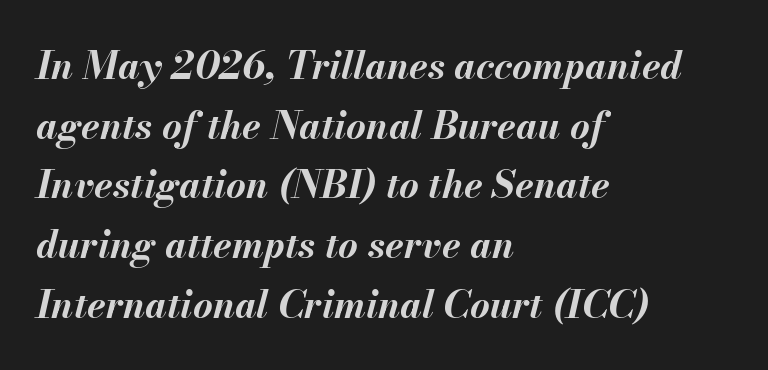
Q: Is the text bold? A: Yes.
Q: Is the text italic (slanted)? A: Yes, it leans right by about 13 degrees.
Q: Is the text underlined? A: No.
Q: How is the paragraph aligned? A: Left-aligned.
Q: Is the spacing between letters normal or unusually wide? A: Normal.
Q: Is the spacing between lines tight, normal or loose? A: Normal.
Q: Width (condensed, normal, or wide)? A: Normal.
Q: Stroke contrast? A: Medium.
Q: x-height? A: Small.
Q: Monospaced? A: No.
